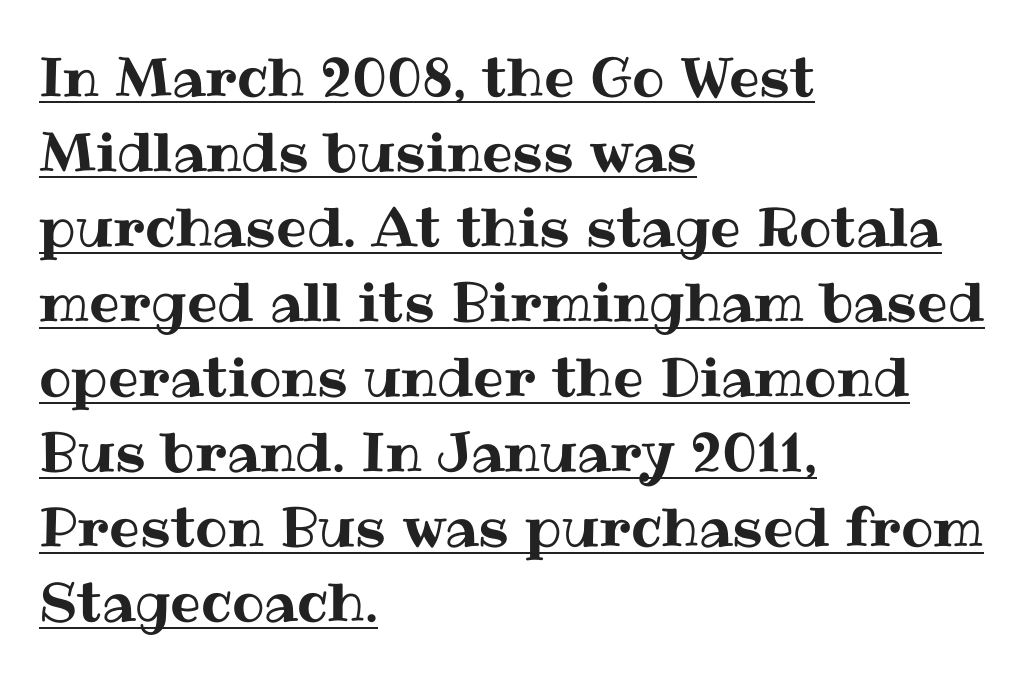
{"italic": "no", "width": "normal", "stroke_contrast": "medium", "x_height": "medium", "monospaced": "no", "underline": "yes", "align": "left", "line_spacing": "normal", "line_spacing_ratio": 1.39, "letter_spacing": "normal", "letter_spacing_em": 0.0, "glyph_px": 54}
